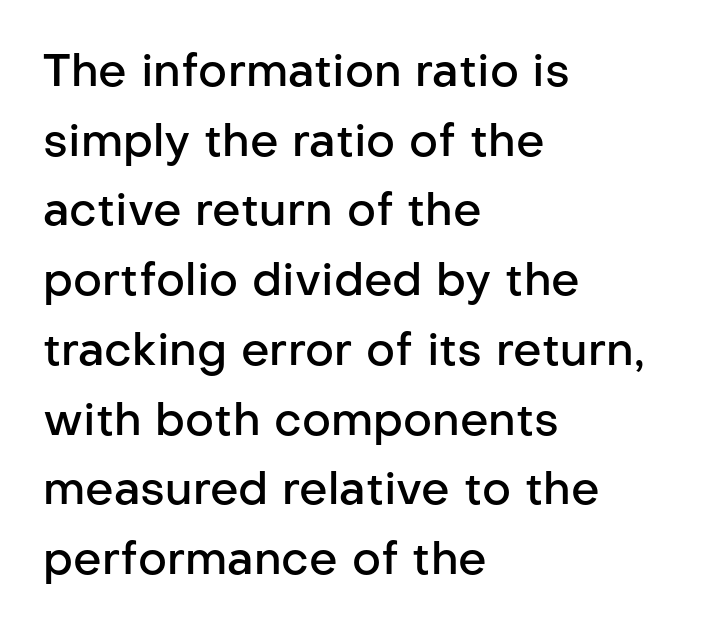
The letters carry no serifs — their stems end cleanly without finishing strokes. Is there any slant? The stems are plumb. A fair bit of extra ink — the face is semibold, not bold. Character widths vary here, with narrow letters taking less room than wide ones. Descender tails drop into unmarked territory. Leftover space on each line is placed entirely after the last word.
